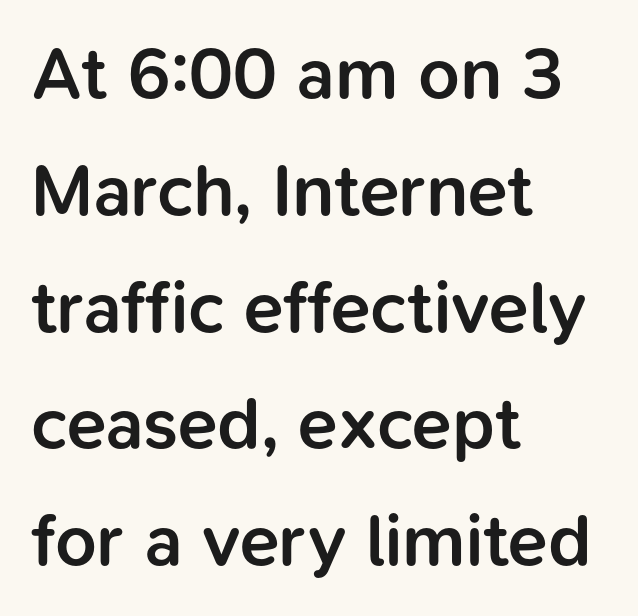
The image shows 73 px semibold sans-serif type, upright; set left-aligned, normal line spacing (1.6x), normal letter spacing, not underlined; low stroke contrast and a medium x-height.
